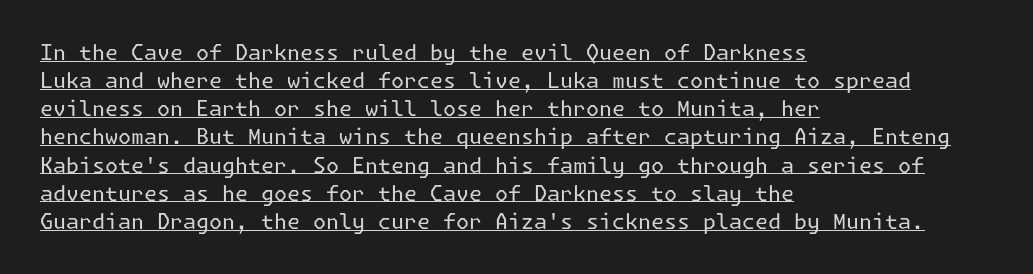
Is this a heavy cut? Hardly; it is regular or lighter. A baseline rule has been typeset under these characters. Every stem runs plumb, perpendicular to the baseline. The lines sit at an ordinary, default distance from one another. These lines are set flush left with a ragged right edge. Short note: letters normally spaced.
